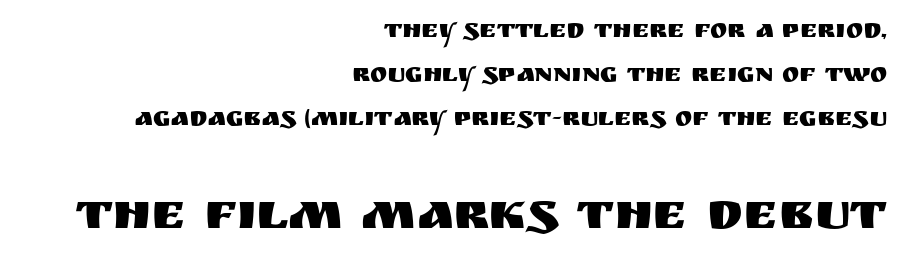
The image shows 52 px sans-serif type, upright; set right-aligned, normal line spacing (1.69x), normal letter spacing, not underlined; the second (bottom) block is 2.0x larger; medium stroke contrast and a large x-height.
